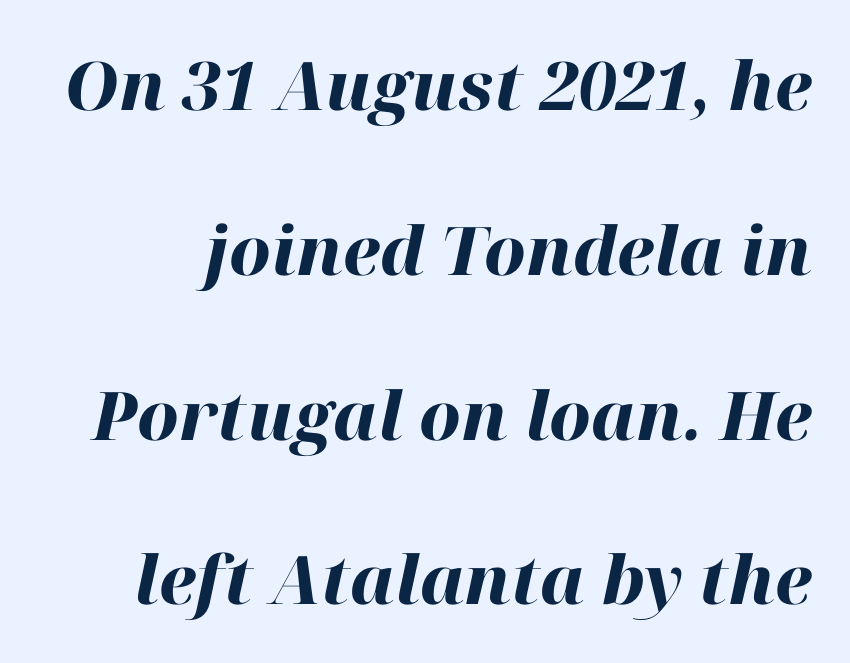
You'd pick this weight for a headline — it's a proper bold. Leading is clearly above the norm, producing a sparse column. The line texture is even and compact thanks to regular tracking. Each letter keeps its own natural width here, so spacing adapts to shape.
